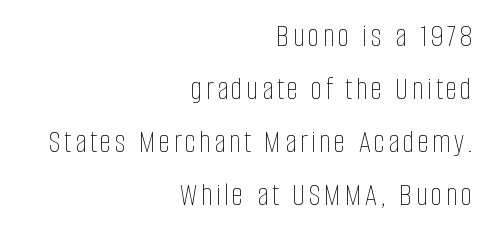
The image shows 33 px thin, condensed type, upright; set right-aligned, normal line spacing (1.61x), not underlined; low stroke contrast and a large x-height.
